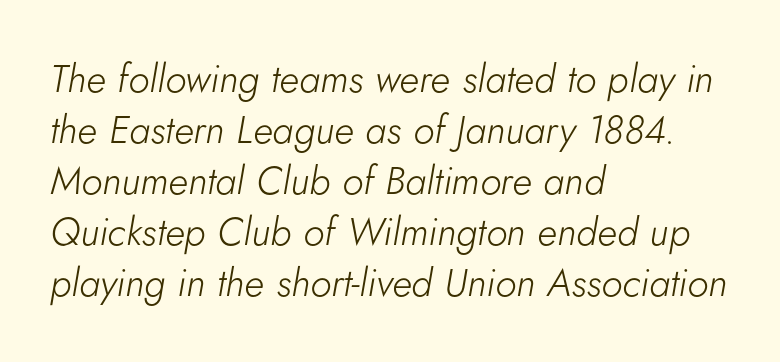
{"italic": "yes", "lean": "right", "slant_degrees": 5, "bold": "no", "weight": "light", "width": "normal", "stroke_contrast": "low", "x_height": "small", "monospaced": "no", "underline": "no", "align": "left", "line_spacing": "normal", "line_spacing_ratio": 1.31, "letter_spacing": "normal", "letter_spacing_em": 0.0, "glyph_px": 39}
